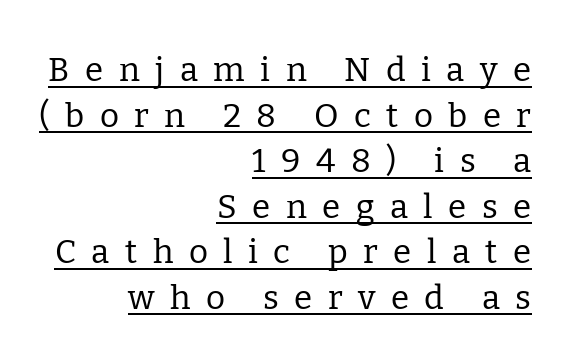
The image shows 33 px regular-weight serif type, upright; set right-aligned, normal line spacing (1.38x), unusually wide letter spacing (+0.47 em), underlined; low stroke contrast and a medium x-height.
